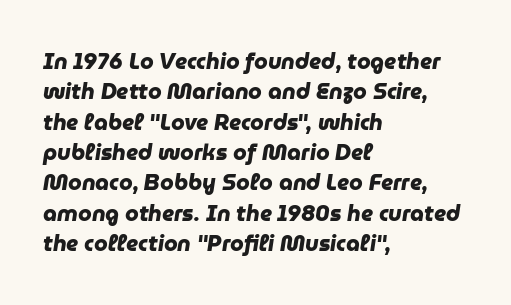
The image shows 22 px bold type; set left-aligned, normal line spacing (1.38x), normal letter spacing, not underlined.
